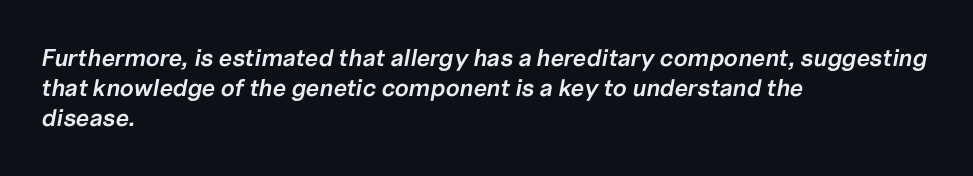
The image shows 24 px text type, italic (leaning right); set left-aligned, normal line spacing (1.26x), normal letter spacing, not underlined.
